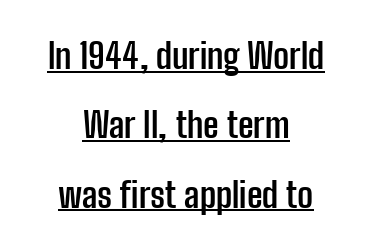
{"serif": "no", "italic": "no", "bold": "yes", "weight": "semibold", "width": "condensed", "stroke_contrast": "low", "x_height": "medium", "monospaced": "no", "underline": "yes", "align": "center", "line_spacing": "loose", "line_spacing_ratio": 1.98, "letter_spacing": "normal", "letter_spacing_em": 0.0, "glyph_px": 35}
